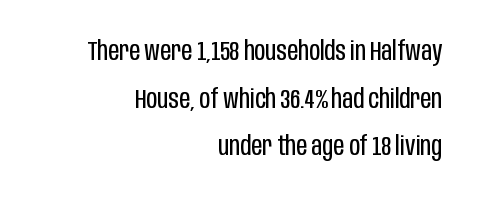
Q: Is the text bold? A: No.
Q: Is the text italic (slanted)? A: No, it is upright.
Q: Is the text underlined? A: No.
Q: How is the paragraph aligned? A: Right-aligned.
Q: Is the spacing between letters normal or unusually wide? A: Normal.
